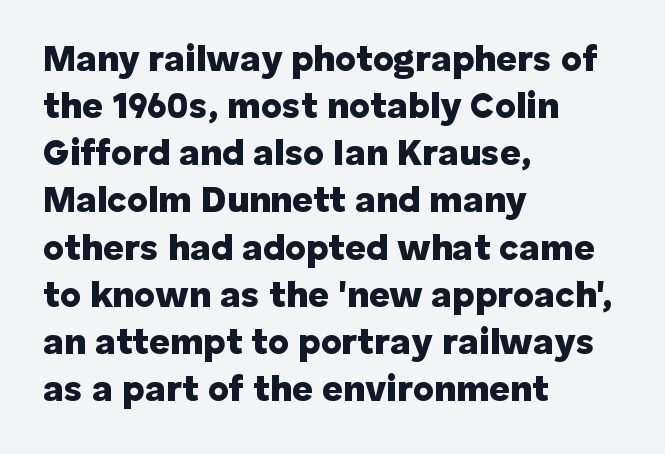
If you drew a line through each stem, it would be perfectly vertical. Chunky letters — that's bold for sure. One glance says typical: line gaps are just what's usual. All the whitespace from short lines collects on the right. Note the varied advance widths — an 'i' is clearly narrower than an 'm'. Default kerning and tracking; the words read as compact shapes.
